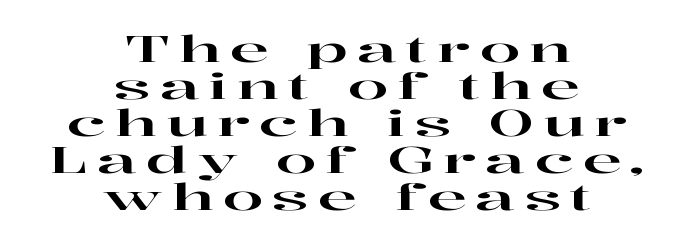
Q: Is the text italic (slanted)? A: No, it is upright.
Q: Is the typeface a serif or a sans-serif typeface? A: Serif.
Q: Is the text underlined? A: No.
Q: How is the paragraph aligned? A: Centered.
Q: Is the spacing between letters normal or unusually wide? A: Unusually wide.
Q: Is the spacing between lines tight, normal or loose? A: Tight.
Q: Width (condensed, normal, or wide)? A: Wide.
Q: Stroke contrast? A: High.
Q: x-height? A: Medium.
Q: Monospaced? A: No.
